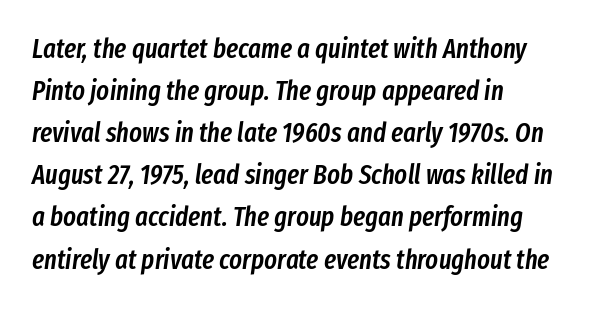
In terms of leading, this rendering sits right in the middle. This sample is left-justified, so line endings fall wherever the words run out. Would a proofreader flag this as italicized? Yes. Caption: semibold face, moderately heavy strokes. The space directly below the letters is spotless. The line texture is even and compact thanks to regular tracking.
